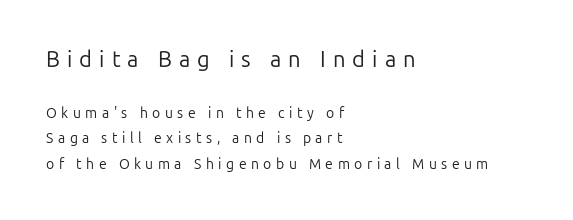
Q: Is the text bold? A: No.
Q: Is the text italic (slanted)? A: No, it is upright.
Q: Is the text underlined? A: No.
Q: How is the paragraph aligned? A: Left-aligned.
Q: Is the spacing between letters normal or unusually wide? A: Unusually wide.
Q: Which block of text is set in a larger size, the first (top) or the second (bottom)? A: The first (top) one.
